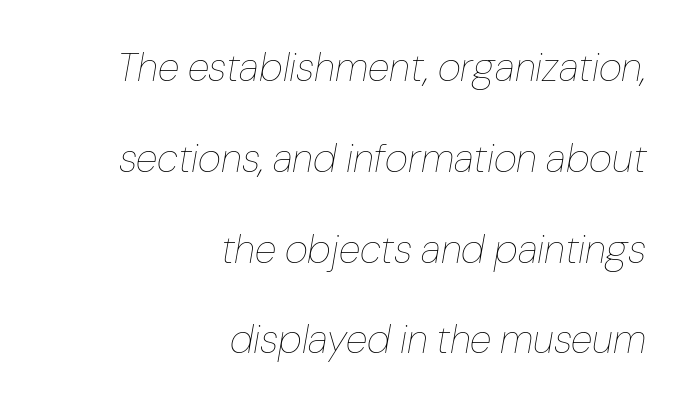
The image shows 40 px thin type, italic (leaning right); set right-aligned, loose line spacing (2.27x), normal letter spacing, not underlined; low stroke contrast and a medium x-height.
